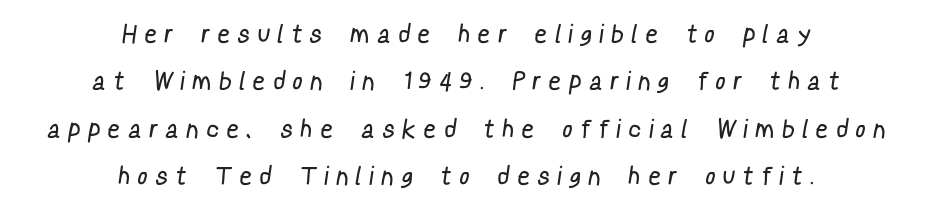
{"bold": "no", "underline": "no", "align": "center", "line_spacing": "loose", "line_spacing_ratio": 1.9, "letter_spacing": "wide", "letter_spacing_em": 0.42, "glyph_px": 25}
